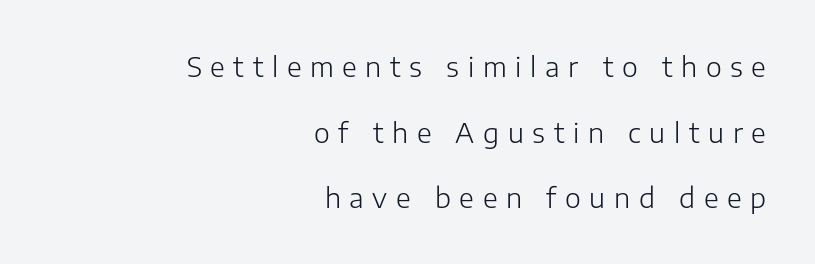
{"italic": "no", "bold": "no", "underline": "no", "align": "right", "line_spacing": "loose", "line_spacing_ratio": 2.43, "letter_spacing": "wide", "letter_spacing_em": 0.32, "glyph_px": 27}
